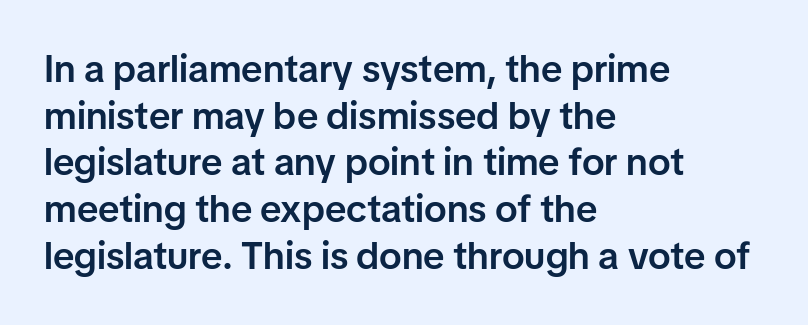
The image shows 38 px semibold sans-serif type, upright; set left-aligned, line spacing 1.23x, normal letter spacing, not underlined; low stroke contrast and a medium x-height.
